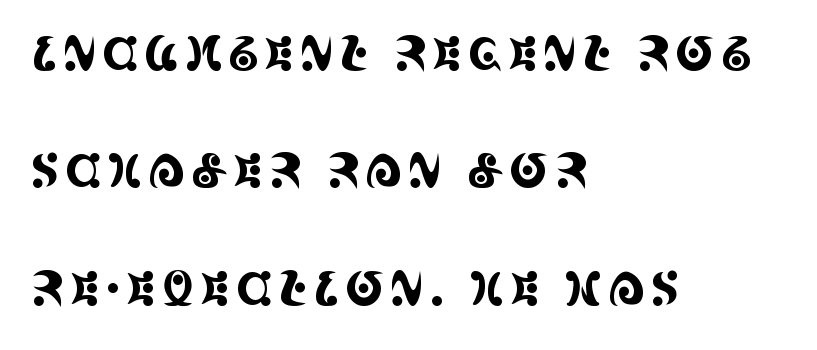
Caption: multi-line text, flush left, ragged right. Do the characters align in a grid? No, the font is proportional. Reading down the column, the eye jumps a long way to each next line. Observe the serifs anchoring each vertical stroke in this sample. Letters rest on an invisible, unmarked baseline.
